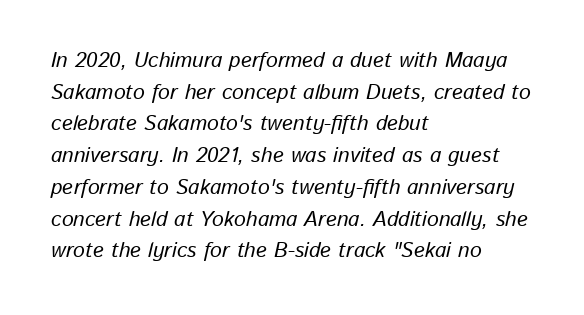
Q: Is the text italic (slanted)? A: Yes, it leans right by about 13 degrees.
Q: Is the text underlined? A: No.
Q: How is the paragraph aligned? A: Left-aligned.
Q: Is the spacing between letters normal or unusually wide? A: Normal.
Q: Is the spacing between lines tight, normal or loose? A: Normal.
